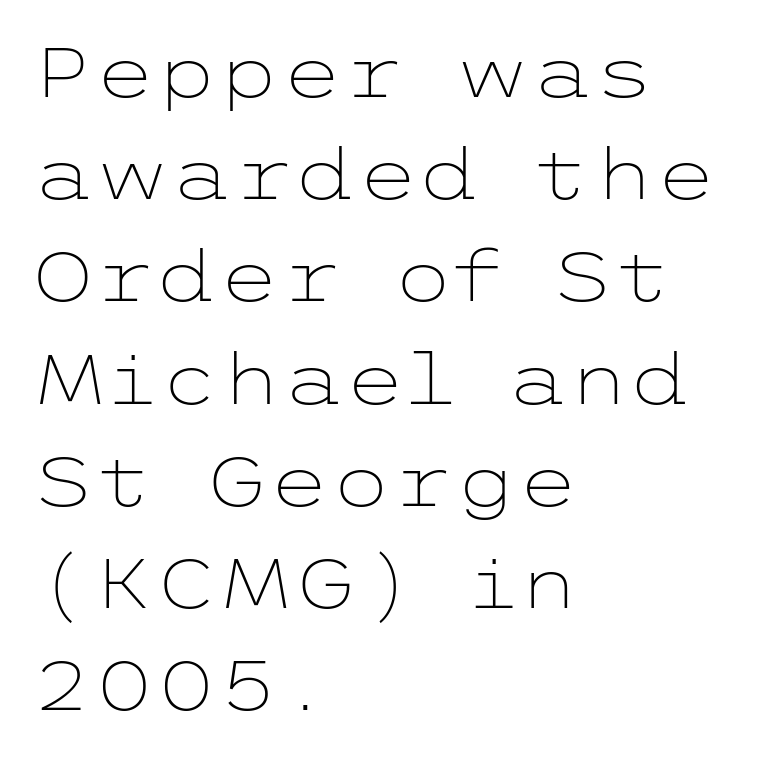
{"serif": "no", "italic": "no", "bold": "no", "weight": "light", "width": "wide", "stroke_contrast": "low", "x_height": "medium", "underline": "no", "align": "left", "line_spacing": "normal", "line_spacing_ratio": 1.44, "letter_spacing": "normal", "letter_spacing_em": 0.0, "glyph_px": 71}
